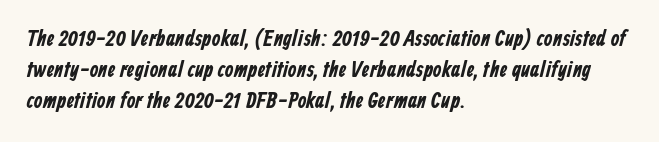
Letters rest on an invisible, unmarked baseline. How would I describe the line gaps? Plain and ordinary. Each word holds together tightly as a unit, with standard inter-letter gaps. These lines stack with their left ends in a neat column.
